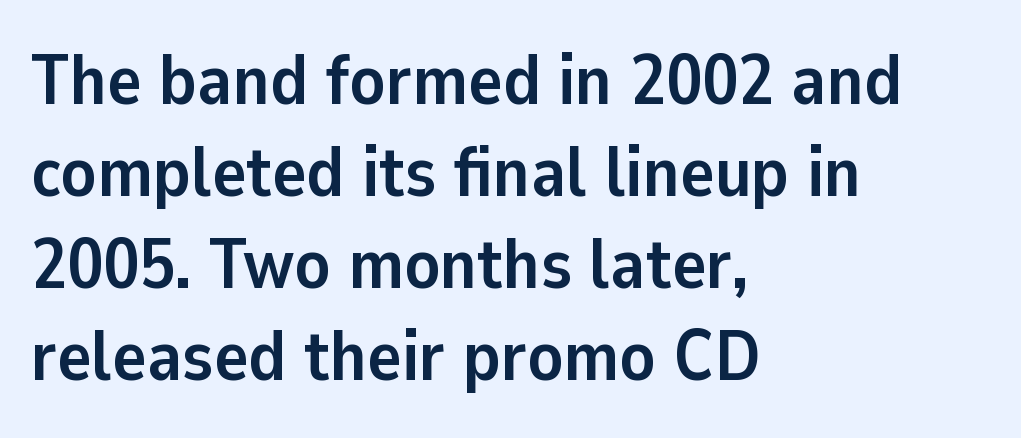
The image shows 72 px semibold sans-serif type, upright; set left-aligned, normal line spacing (1.28x), normal letter spacing, not underlined; low stroke contrast and a medium x-height.
